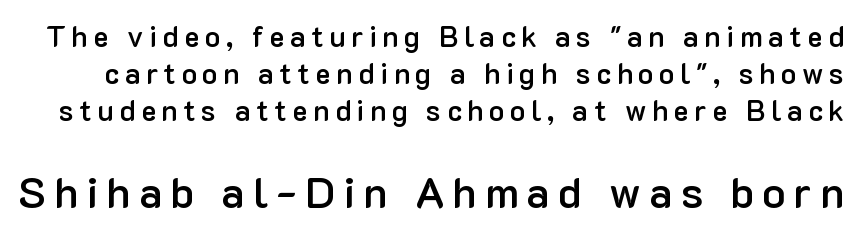
The image shows 43 px semibold sans-serif type, upright; set normal line spacing (1.28x), not underlined; the second (bottom) block is 1.48x larger; low stroke contrast and a medium x-height.
